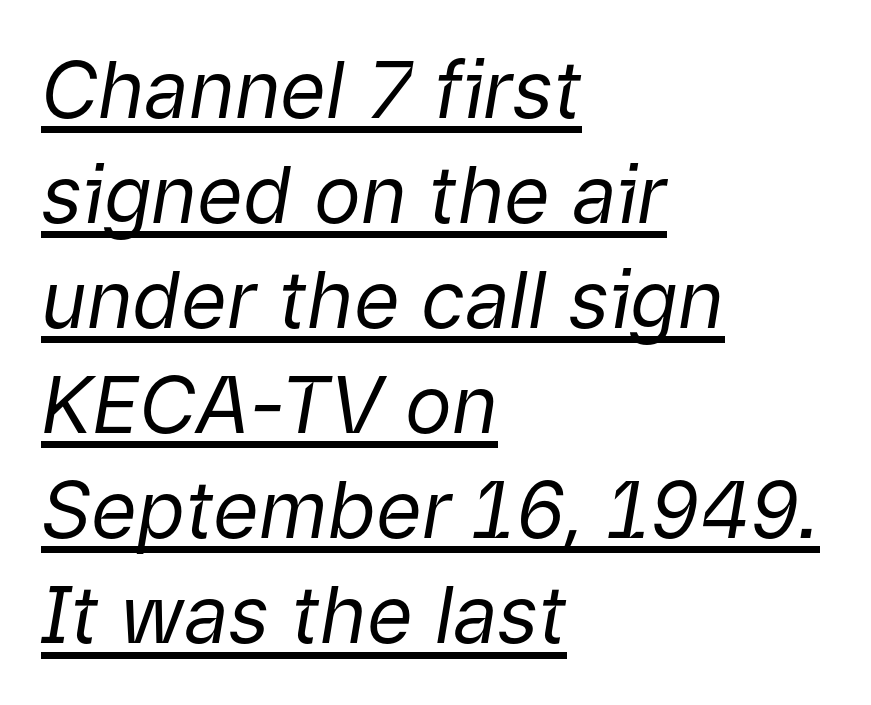
Q: Is the text bold? A: No.
Q: Is the text italic (slanted)? A: Yes, it leans right by about 9 degrees.
Q: Is the text underlined? A: Yes.
Q: How is the paragraph aligned? A: Left-aligned.
Q: Is the spacing between letters normal or unusually wide? A: Normal.
Q: Is the spacing between lines tight, normal or loose? A: Normal.
Q: Width (condensed, normal, or wide)? A: Normal.
Q: Stroke contrast? A: Low.
Q: x-height? A: Medium.
Q: Monospaced? A: No.
